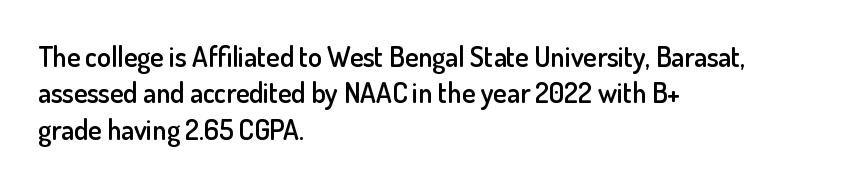
The image shows 28 px semibold sans-serif type, upright; set left-aligned, normal line spacing (1.3x), normal letter spacing, not underlined; low stroke contrast and a small x-height.
